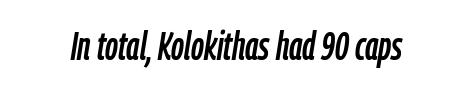
{"italic": "yes", "lean": "right", "slant_degrees": 9, "width": "condensed", "stroke_contrast": "low", "x_height": "medium", "monospaced": "no", "underline": "no", "letter_spacing": "normal", "letter_spacing_em": 0.0, "glyph_px": 40}
